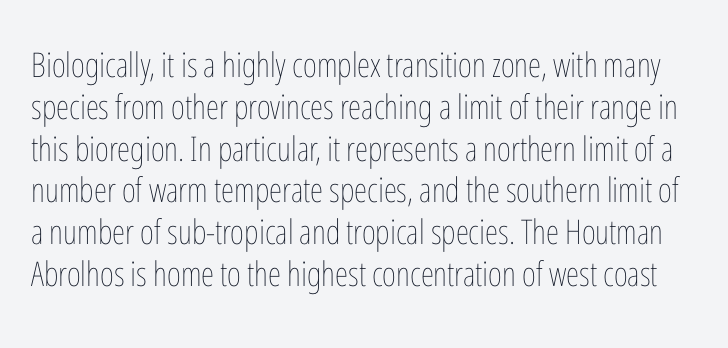
The image shows 34 px thin, condensed type, upright; set line spacing 1.23x, normal letter spacing, not underlined; low stroke contrast and a medium x-height.
